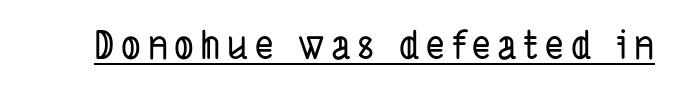
The rendered words wear a rule along their underside. The letters carry no serifs — their stems end cleanly without finishing strokes. You could not count columns in this text — the font is proportionally spaced.
